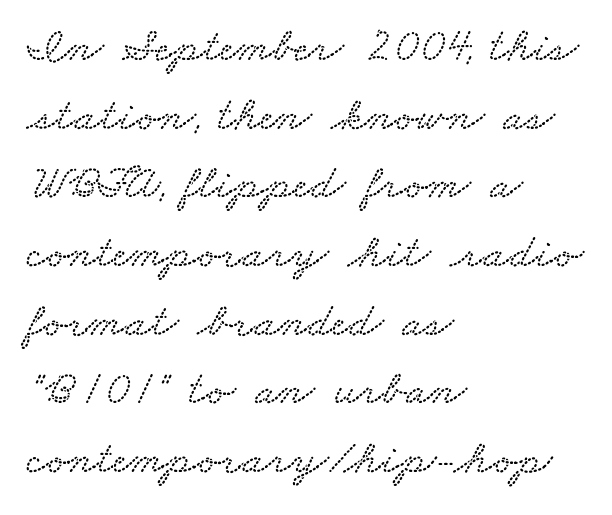
Q: Is the text underlined? A: No.
Q: How is the paragraph aligned? A: Left-aligned.
Q: Is the spacing between letters normal or unusually wide? A: Normal.
Q: Is the spacing between lines tight, normal or loose? A: Normal.
Q: Width (condensed, normal, or wide)? A: Wide.
Q: Stroke contrast? A: Low.
Q: x-height? A: Small.
Q: Monospaced? A: No.
